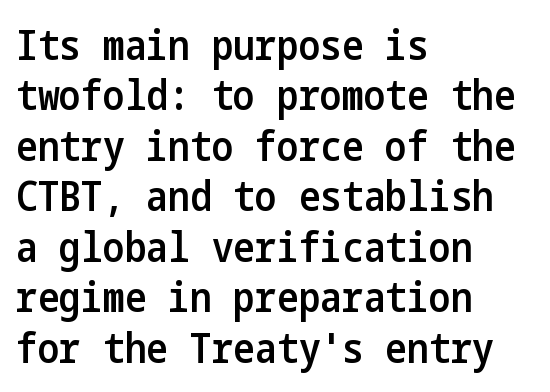
Q: Is the text bold? A: Semi-bold.
Q: Is the text italic (slanted)? A: No, it is upright.
Q: Is the typeface a serif or a sans-serif typeface? A: Sans-serif.
Q: Is the text underlined? A: No.
Q: How is the paragraph aligned? A: Left-aligned.
Q: Is the spacing between letters normal or unusually wide? A: Normal.
Q: Width (condensed, normal, or wide)? A: Condensed.
Q: Stroke contrast? A: Low.
Q: x-height? A: Medium.
